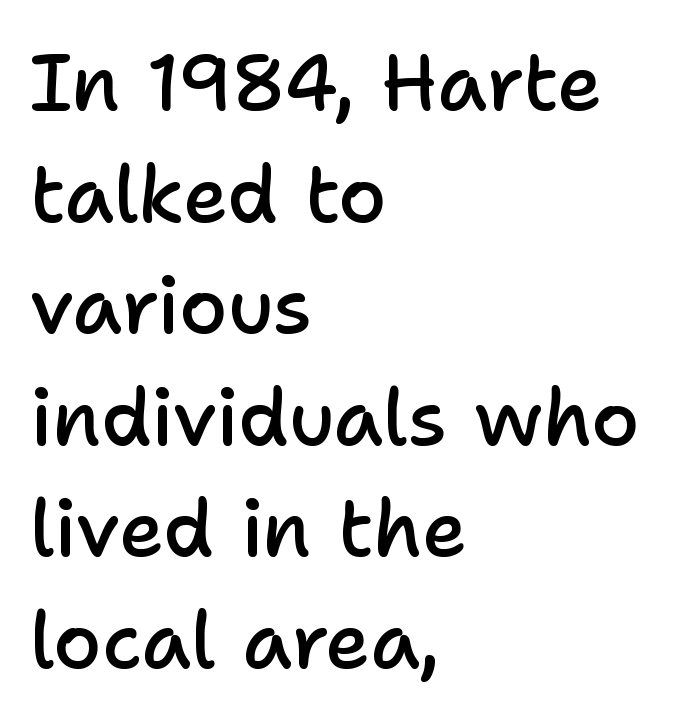
The image shows 78 px semibold sans-serif type, upright; set left-aligned, normal line spacing (1.43x), normal letter spacing, not underlined; low stroke contrast and a medium x-height.
